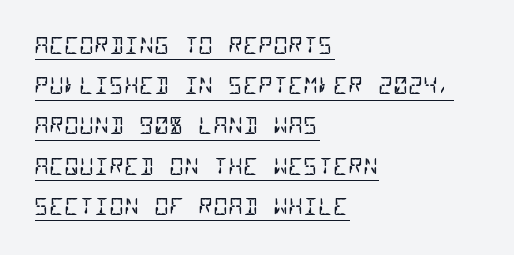
Q: Is the text bold? A: No.
Q: Is the text underlined? A: Yes.
Q: How is the paragraph aligned? A: Left-aligned.
Q: Is the spacing between letters normal or unusually wide? A: Normal.
